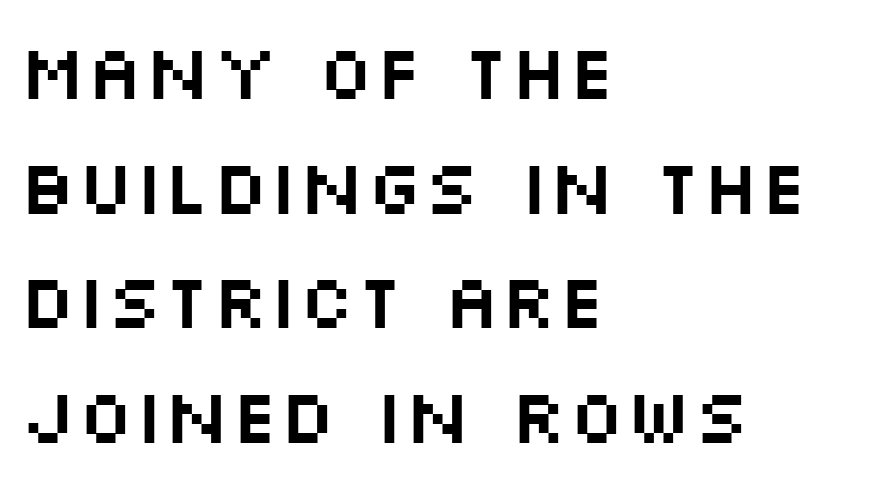
{"serif": "no", "italic": "no", "width": "wide", "stroke_contrast": "medium", "x_height": "large", "monospaced": "no", "underline": "no", "align": "left", "line_spacing": "normal", "line_spacing_ratio": 1.49, "letter_spacing": "normal", "letter_spacing_em": 0.0, "glyph_px": 77}
